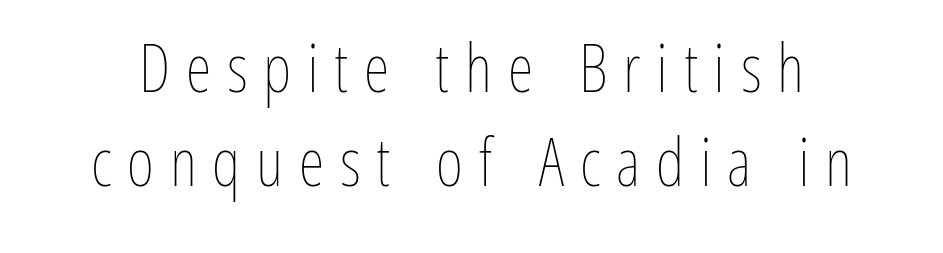
Q: Is the text bold? A: No.
Q: Is the text italic (slanted)? A: No, it is upright.
Q: Is the text underlined? A: No.
Q: Is the spacing between letters normal or unusually wide? A: Unusually wide.
Q: Is the spacing between lines tight, normal or loose? A: Normal.
Q: Width (condensed, normal, or wide)? A: Condensed.
Q: Stroke contrast? A: Low.
Q: x-height? A: Medium.
Q: Monospaced? A: No.
